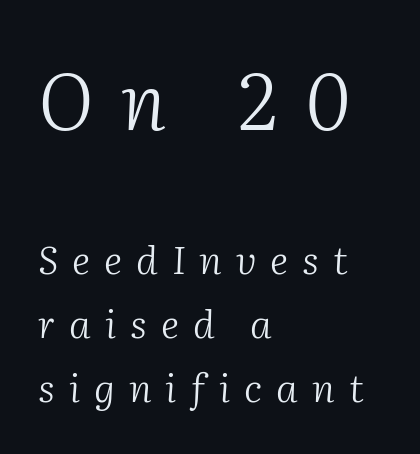
{"serif": "yes", "italic": "yes", "lean": "right", "slant_degrees": 2, "bold": "no", "weight": "light", "width": "normal", "stroke_contrast": "medium", "x_height": "medium", "monospaced": "no", "underline": "no", "align": "left", "line_spacing": "normal", "line_spacing_ratio": 1.64, "letter_spacing": "wide", "letter_spacing_em": 0.36, "larger_block": "first", "size_ratio": 2.0, "glyph_px": 78}
